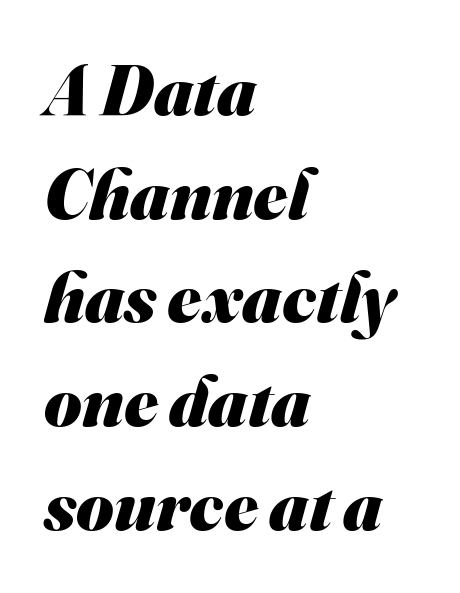
Q: Is the text bold? A: Yes.
Q: Is the typeface a serif or a sans-serif typeface? A: Sans-serif.
Q: Is the text underlined? A: No.
Q: How is the paragraph aligned? A: Left-aligned.
Q: Is the spacing between letters normal or unusually wide? A: Normal.
Q: Is the spacing between lines tight, normal or loose? A: Normal.
Q: Width (condensed, normal, or wide)? A: Normal.
Q: Stroke contrast? A: Medium.
Q: x-height? A: Small.
Q: Monospaced? A: No.
